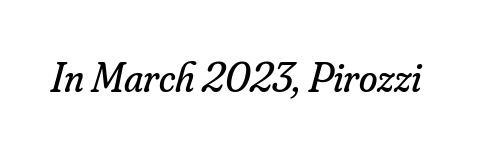
The image shows 42 px regular-weight serif type, italic (leaning right); set normal letter spacing, not underlined; low stroke contrast and a small x-height.
